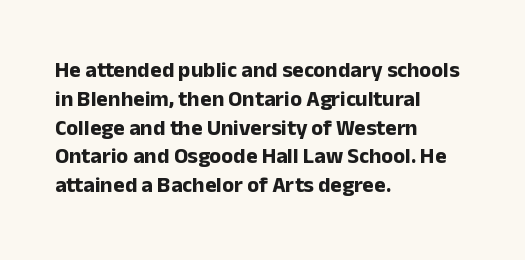
Q: Is the text bold? A: Yes.
Q: Is the text italic (slanted)? A: No, it is upright.
Q: Is the text underlined? A: No.
Q: How is the paragraph aligned? A: Left-aligned.
Q: Is the spacing between letters normal or unusually wide? A: Normal.
Q: Is the spacing between lines tight, normal or loose? A: Normal.
